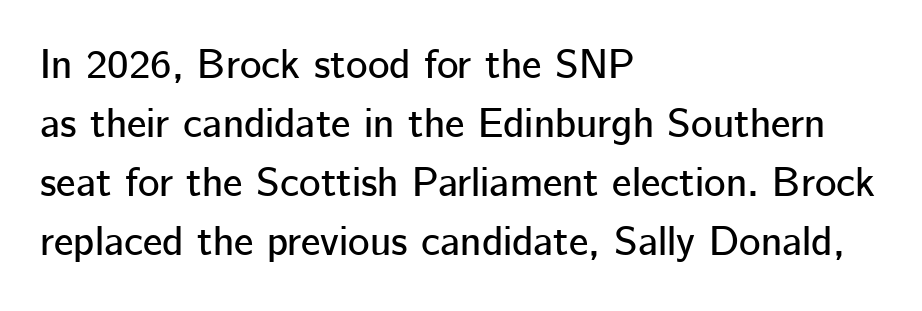
The image shows 41 px sans-serif type, upright; set left-aligned, normal line spacing (1.44x), normal letter spacing, not underlined; low stroke contrast and a medium x-height.
